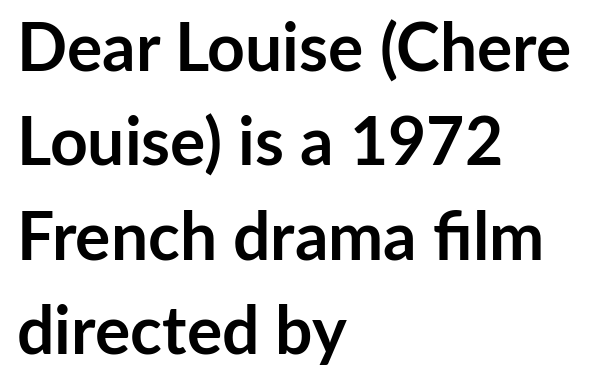
Students, observe: this is what conventionally led text looks like. Font category for this specimen: sans-serif. Here the glyphs are tracked normally, forming tight word shapes. Which margin do the lines hug? The left one — the right edge is uneven. You could not count columns in this text — the font is proportionally spaced. Only glyphs here, with clear space below each row.
